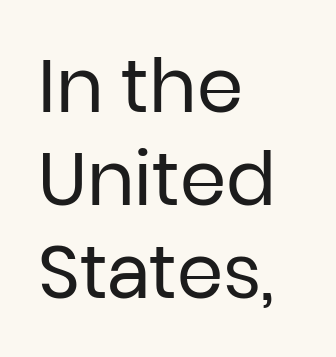
Q: Is the text bold? A: No.
Q: Is the text italic (slanted)? A: No, it is upright.
Q: Is the typeface a serif or a sans-serif typeface? A: Sans-serif.
Q: Is the text underlined? A: No.
Q: How is the paragraph aligned? A: Left-aligned.
Q: Is the spacing between letters normal or unusually wide? A: Normal.
Q: Is the spacing between lines tight, normal or loose? A: Normal.
Q: Width (condensed, normal, or wide)? A: Normal.
Q: Stroke contrast? A: Low.
Q: x-height? A: Medium.
Q: Monospaced? A: No.
